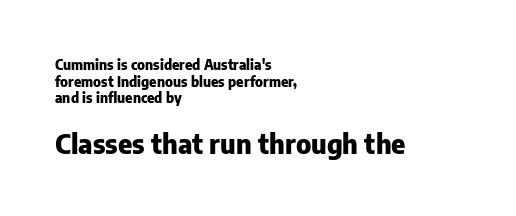
Q: Is the text bold? A: Yes.
Q: Is the text italic (slanted)? A: No, it is upright.
Q: Is the text underlined? A: No.
Q: How is the paragraph aligned? A: Left-aligned.
Q: Is the spacing between letters normal or unusually wide? A: Normal.
Q: Which block of text is set in a larger size, the first (top) or the second (bottom)? A: The second (bottom) one.
